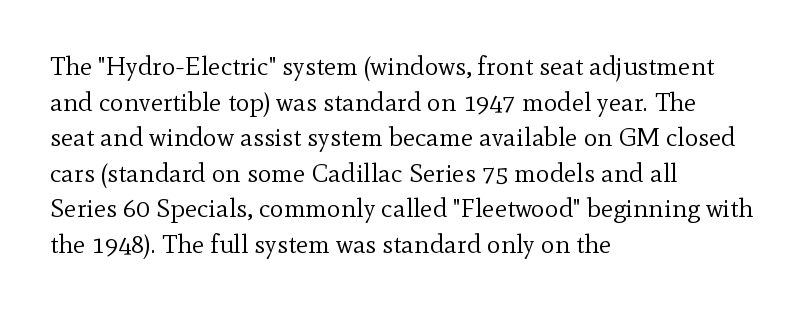
The image shows 26 px text type, upright; set left-aligned, normal line spacing (1.37x), normal letter spacing, not underlined.
